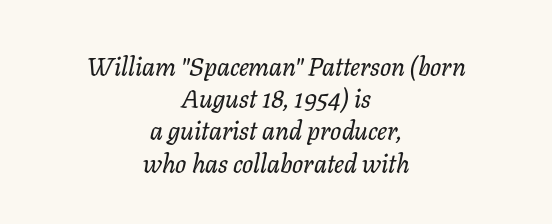
{"italic": "yes", "lean": "right", "slant_degrees": 11, "underline": "no", "align": "center", "line_spacing_ratio": 1.24, "letter_spacing": "normal", "letter_spacing_em": 0.0, "glyph_px": 26}
